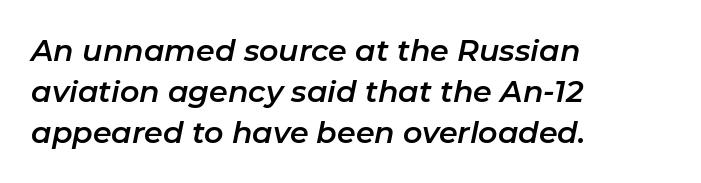
Decoration check: the copy has no underline. Spacing verdict: proportional, widths tailored to each character. Students, observe: this is what conventionally led text looks like. Every row of glyphs begins at an identical x-position on the left.
